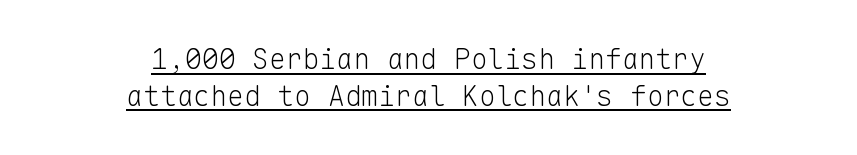
Q: Is the text bold? A: No.
Q: Is the text italic (slanted)? A: No, it is upright.
Q: Is the typeface a serif or a sans-serif typeface? A: Sans-serif.
Q: Is the text underlined? A: Yes.
Q: How is the paragraph aligned? A: Centered.
Q: Is the spacing between letters normal or unusually wide? A: Normal.
Q: Is the spacing between lines tight, normal or loose? A: Normal.
Q: Width (condensed, normal, or wide)? A: Normal.
Q: Stroke contrast? A: Low.
Q: x-height? A: Medium.
Q: Monospaced? A: Yes.
